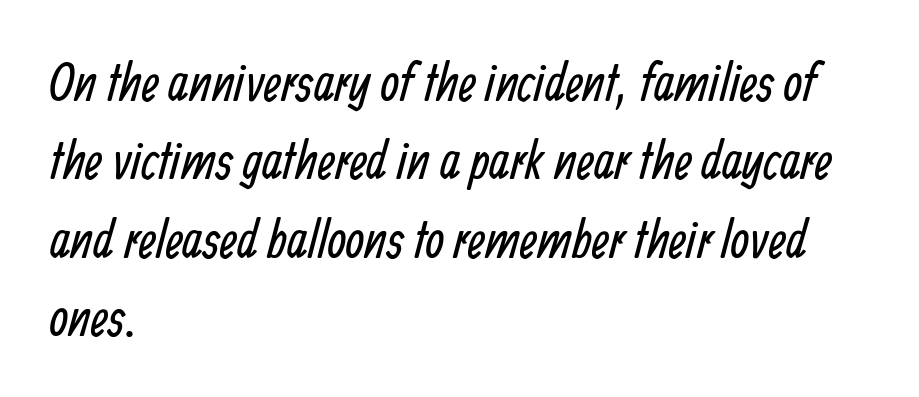
Q: Is the text bold? A: No.
Q: Is the typeface a serif or a sans-serif typeface? A: Sans-serif.
Q: Is the text underlined? A: No.
Q: How is the paragraph aligned? A: Left-aligned.
Q: Is the spacing between letters normal or unusually wide? A: Normal.
Q: Is the spacing between lines tight, normal or loose? A: Normal.
Q: Width (condensed, normal, or wide)? A: Condensed.
Q: Stroke contrast? A: Low.
Q: x-height? A: Medium.
Q: Monospaced? A: No.
